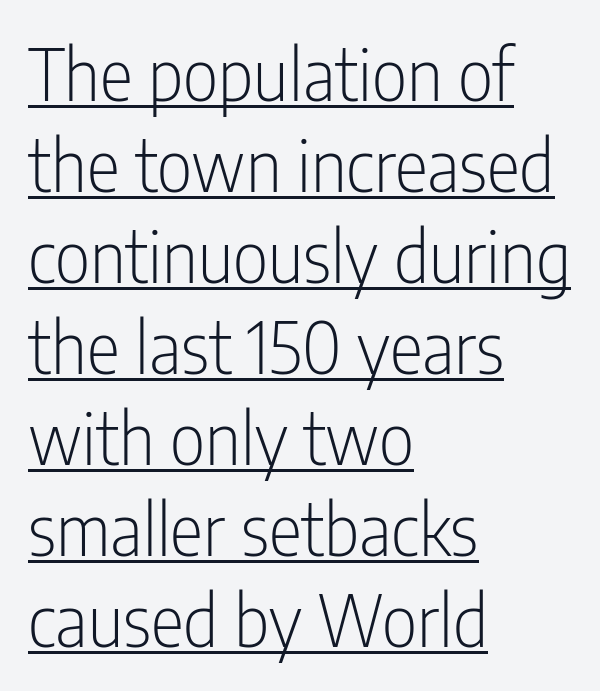
The image shows 70 px light, condensed sans-serif type, upright; set left-aligned, normal line spacing (1.3x), normal letter spacing, underlined; low stroke contrast and a medium x-height.
